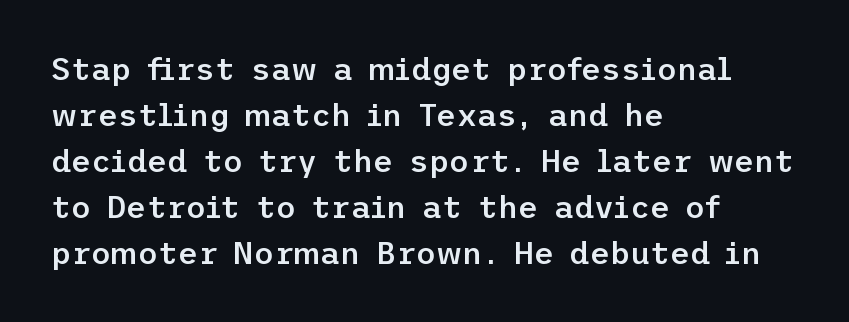
{"serif": "no", "italic": "no", "bold": "semi", "weight": "semibold", "width": "normal", "stroke_contrast": "low", "x_height": "medium", "underline": "no", "align": "left", "line_spacing": "normal", "line_spacing_ratio": 1.48, "letter_spacing": "normal", "letter_spacing_em": 0.0, "glyph_px": 31}
